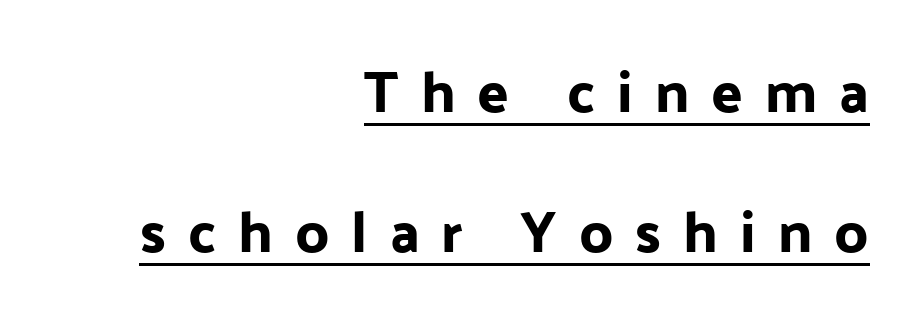
{"serif": "no", "italic": "no", "width": "normal", "stroke_contrast": "low", "x_height": "medium", "monospaced": "no", "underline": "yes", "align": "right", "line_spacing": "loose", "line_spacing_ratio": 2.42, "letter_spacing": "wide", "letter_spacing_em": 0.38, "glyph_px": 58}
